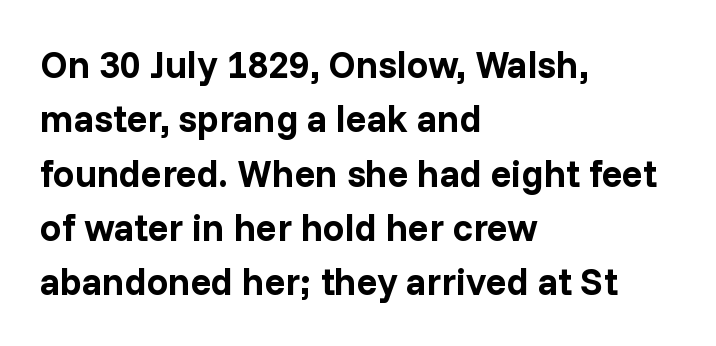
The image shows 38 px bold sans-serif type, upright; set left-aligned, normal line spacing (1.43x), normal letter spacing, not underlined; low stroke contrast and a medium x-height.
